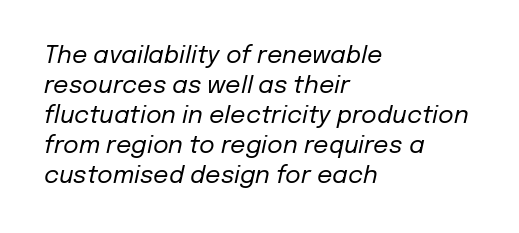
Observe the ordinary spacing: letters are neighbours, not strangers. The specimen omits any rule beneath the text block's lines. The cut favours lightness, reaching ordinary text weight at its darkest. Teacher's note: observe the even left margin — that is flush-left alignment. When letters slant like this, we call the style italic.
